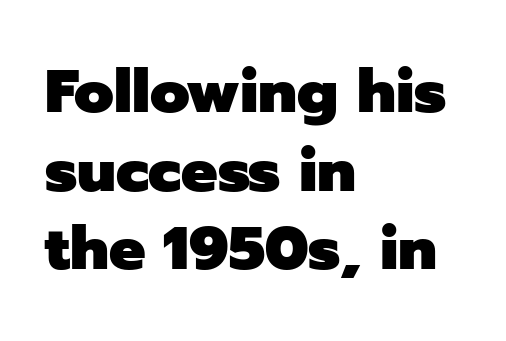
{"serif": "no", "italic": "no", "bold": "yes", "weight": "heavy", "width": "normal", "stroke_contrast": "low", "x_height": "medium", "monospaced": "no", "underline": "no", "align": "left", "line_spacing": "normal", "line_spacing_ratio": 1.29, "letter_spacing": "normal", "letter_spacing_em": 0.0, "glyph_px": 61}
